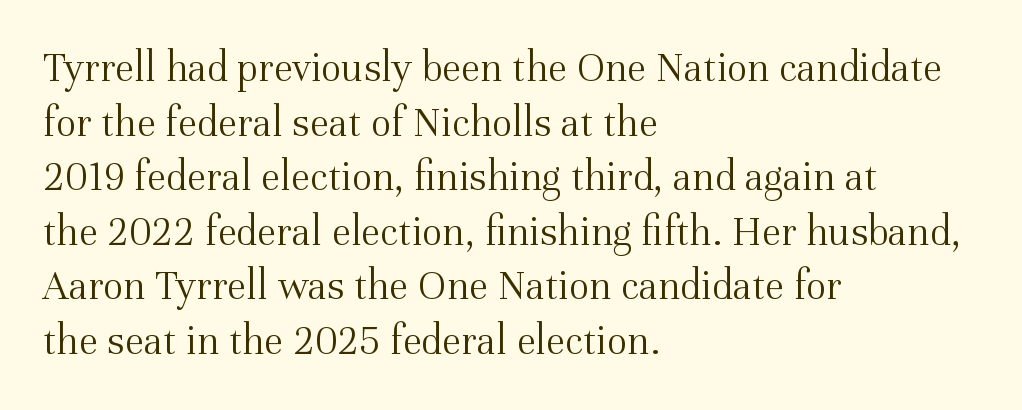
The image shows 43 px light serif type, upright; set left-aligned, normal line spacing (1.27x), normal letter spacing, not underlined; medium stroke contrast and a medium x-height.
